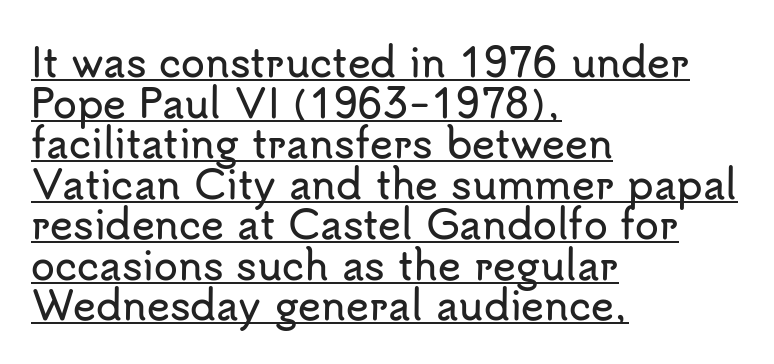
{"serif": "no", "italic": "no", "width": "normal", "stroke_contrast": "low", "x_height": "small", "monospaced": "no", "underline": "yes", "align": "left", "line_spacing": "tight", "line_spacing_ratio": 1.04, "letter_spacing": "normal", "letter_spacing_em": 0.0, "glyph_px": 39}
